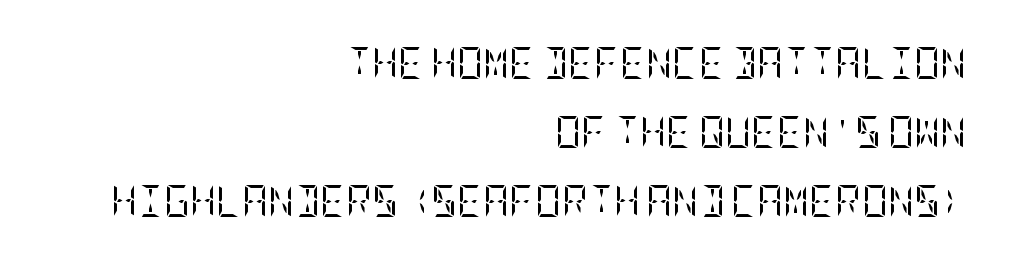
Q: Is the text bold? A: No.
Q: Is the text italic (slanted)? A: No, it is upright.
Q: Is the typeface a serif or a sans-serif typeface? A: Serif.
Q: Is the text underlined? A: No.
Q: How is the paragraph aligned? A: Right-aligned.
Q: Is the spacing between letters normal or unusually wide? A: Normal.
Q: Is the spacing between lines tight, normal or loose? A: Loose.
Q: Width (condensed, normal, or wide)? A: Condensed.
Q: Stroke contrast? A: Low.
Q: x-height? A: Large.
